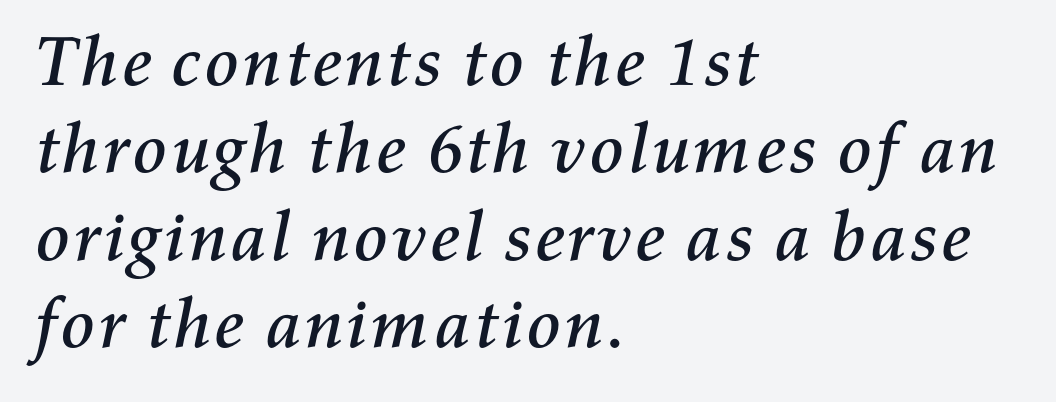
Q: Is the text italic (slanted)? A: Yes, it leans right by about 11 degrees.
Q: Is the text underlined? A: No.
Q: How is the paragraph aligned? A: Left-aligned.
Q: Is the spacing between letters normal or unusually wide? A: Normal.
Q: Width (condensed, normal, or wide)? A: Normal.
Q: Stroke contrast? A: Medium.
Q: x-height? A: Medium.
Q: Monospaced? A: No.
